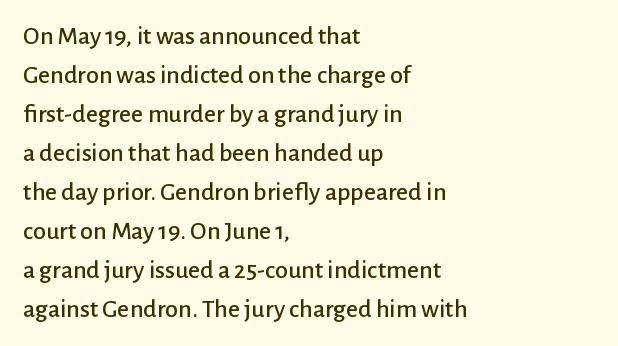
{"italic": "no", "underline": "no", "align": "left", "line_spacing": "normal", "line_spacing_ratio": 1.5, "letter_spacing": "normal", "letter_spacing_em": 0.0, "glyph_px": 26}
